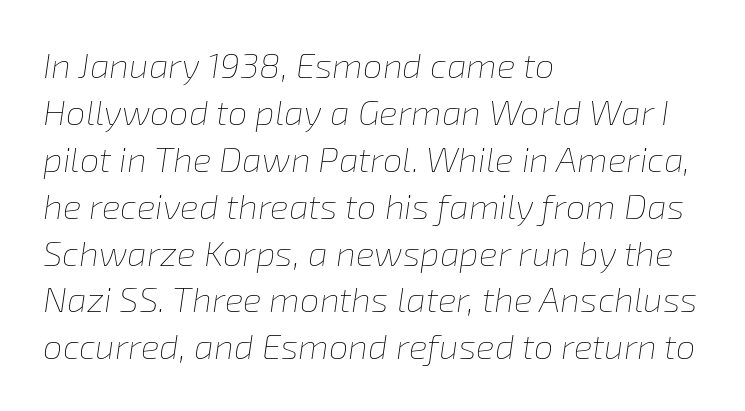
Q: Is the text bold? A: No.
Q: Is the text italic (slanted)? A: Yes, it leans right by about 8 degrees.
Q: Is the text underlined? A: No.
Q: How is the paragraph aligned? A: Left-aligned.
Q: Is the spacing between letters normal or unusually wide? A: Normal.
Q: Is the spacing between lines tight, normal or loose? A: Normal.
Q: Width (condensed, normal, or wide)? A: Normal.
Q: Stroke contrast? A: Low.
Q: x-height? A: Medium.
Q: Monospaced? A: No.
